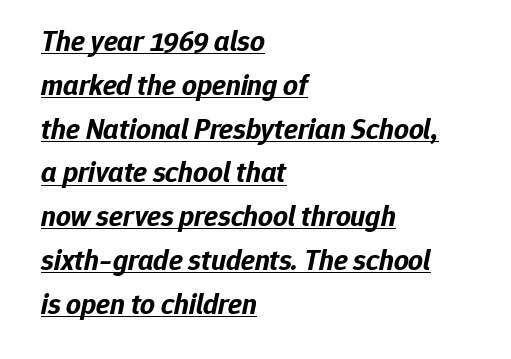
The image shows 29 px bold type, italic (leaning right); set left-aligned, normal line spacing (1.51x), normal letter spacing, underlined; low stroke contrast and a medium x-height.
